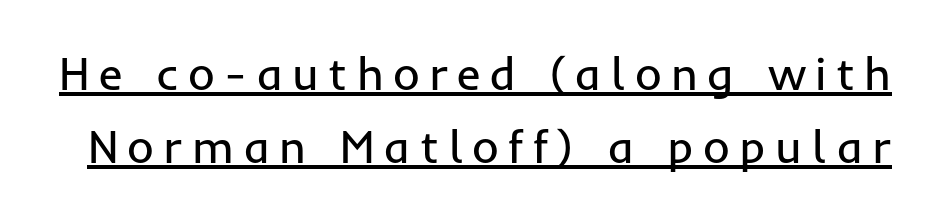
Students, note that the glyphs here are deliberately spaced far apart. Character widths vary here, with narrow letters taking less room than wide ones. Compared with typical paragraphs, the rows here are spaced about the same. The weight would be labelled regular, book, light, or lighter still. Underlining? Definitely there. Regarding serifs, this sample does without them.
